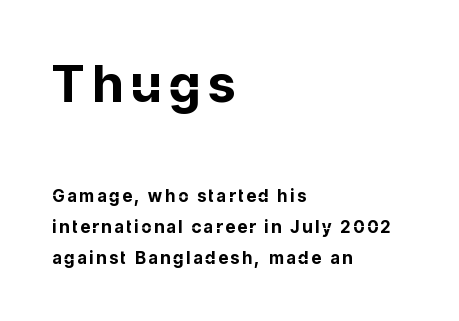
The image shows 51 px bold sans-serif type, upright; set left-aligned, line spacing 1.81x, not underlined; the first (top) block is 3.0x larger; low stroke contrast and a medium x-height.
